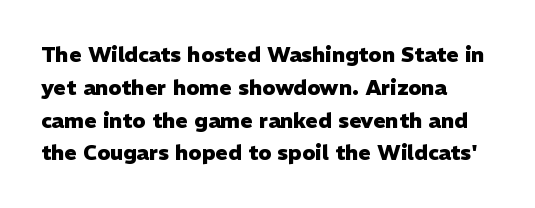
{"italic": "no", "bold": "yes", "underline": "no", "align": "left", "line_spacing": "normal", "line_spacing_ratio": 1.56, "letter_spacing": "normal", "letter_spacing_em": 0.0, "glyph_px": 21}
